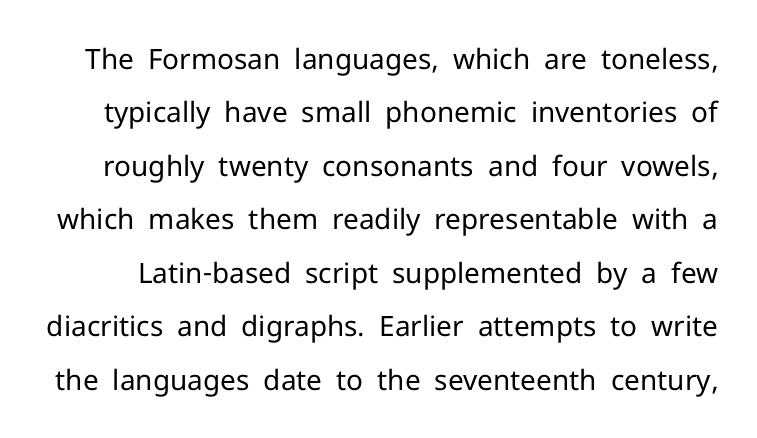
Nothing unusual about the tracking: characters are spaced as the font intends. The rendering uses a large line-height, opening up the rows. A clean baseline with only descenders dipping below it. What kind of face is this? One without serifs — a sans. The font's upright variant was chosen for this text. This sample has the flowing, uneven cadence of proportional lettering.
